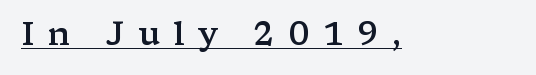
The image shows 32 px semibold, wide serif type, upright; set unusually wide letter spacing (+0.42 em), underlined; low stroke contrast and a medium x-height.
